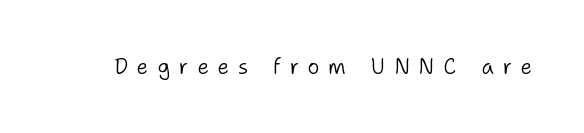
Counters stay open thanks to moderate or lighter strokes. No italicization has been applied; the sample stays upright. Letters rest on an invisible, unmarked baseline. Caption: expanded tracking, letters set apart.
